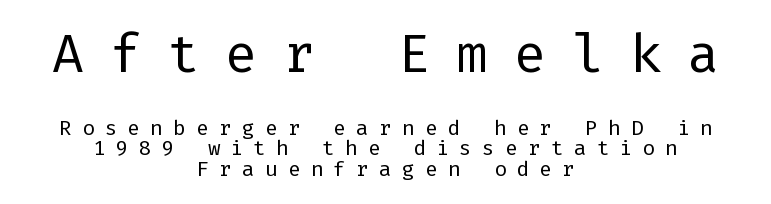
The letters carry no serifs — their stems end cleanly without finishing strokes. The passage shown begins with its larger block and ends with its smaller one. The specimen reads as upright at a glance. Bold? No — there's no thickening of the strokes. Horizontal bands of white between lines are thin slivers. What stands out about the letter spacing? Its width — letters are far apart.
